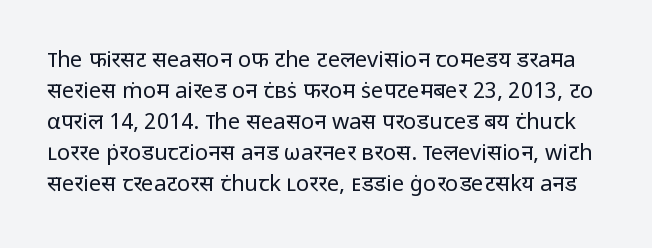
Q: Is the text bold? A: No.
Q: Is the text italic (slanted)? A: No, it is upright.
Q: Is the text underlined? A: No.
Q: Is the spacing between letters normal or unusually wide? A: Normal.
Q: Is the spacing between lines tight, normal or loose? A: Normal.
